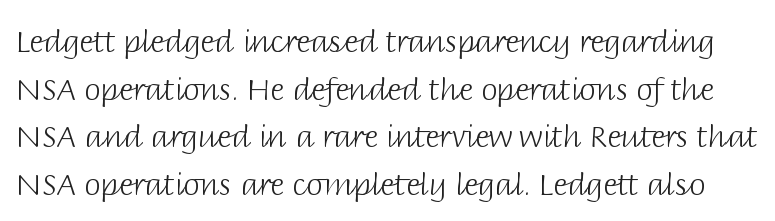
{"serif": "no", "italic": "no", "bold": "no", "weight": "light", "width": "normal", "stroke_contrast": "low", "x_height": "large", "monospaced": "no", "underline": "no", "line_spacing": "normal", "line_spacing_ratio": 1.59, "letter_spacing": "normal", "letter_spacing_em": 0.0, "glyph_px": 30}
